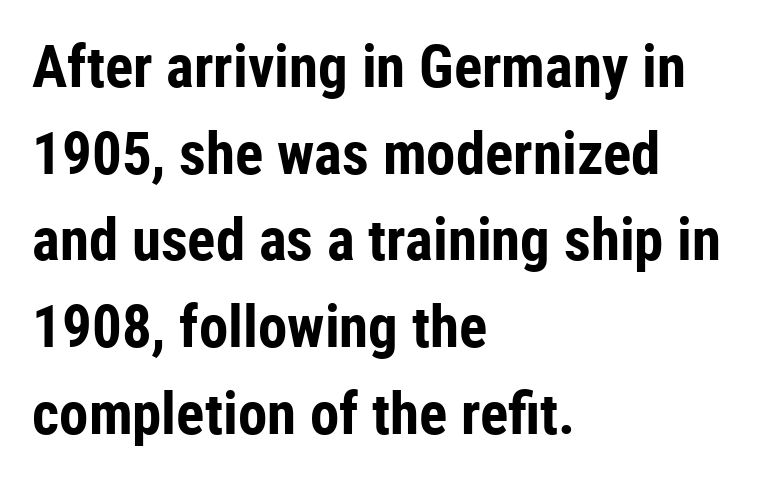
{"serif": "no", "italic": "no", "bold": "yes", "weight": "bold", "width": "condensed", "stroke_contrast": "low", "x_height": "medium", "monospaced": "no", "underline": "no", "align": "left", "line_spacing": "normal", "line_spacing_ratio": 1.47, "letter_spacing": "normal", "letter_spacing_em": 0.0, "glyph_px": 59}
